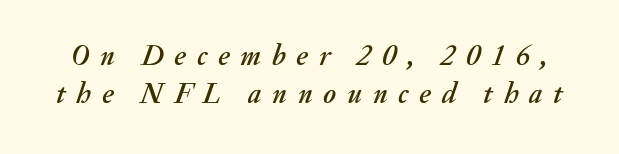
Q: Is the text italic (slanted)? A: Yes, it leans right by about 20 degrees.
Q: Is the text underlined? A: No.
Q: Is the spacing between letters normal or unusually wide? A: Unusually wide.
Q: Is the spacing between lines tight, normal or loose? A: Normal.
Q: Width (condensed, normal, or wide)? A: Normal.
Q: Stroke contrast? A: Medium.
Q: x-height? A: Small.
Q: Monospaced? A: No.
